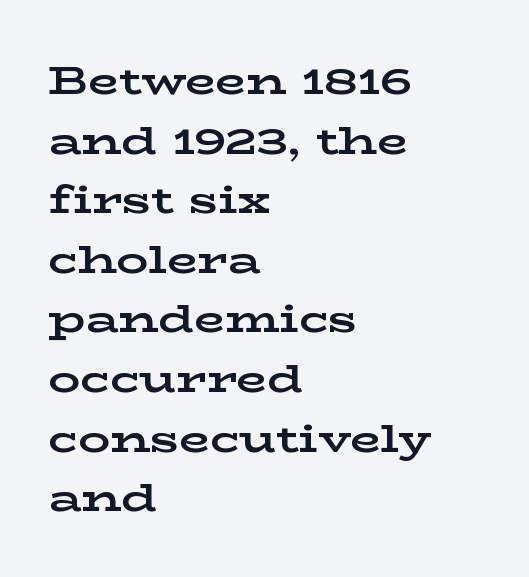
Q: Is the text bold? A: Yes.
Q: Is the text italic (slanted)? A: No, it is upright.
Q: Is the typeface a serif or a sans-serif typeface? A: Serif.
Q: Is the text underlined? A: No.
Q: How is the paragraph aligned? A: Left-aligned.
Q: Is the spacing between letters normal or unusually wide? A: Normal.
Q: Is the spacing between lines tight, normal or loose? A: Normal.
Q: Width (condensed, normal, or wide)? A: Wide.
Q: Stroke contrast? A: Low.
Q: x-height? A: Medium.
Q: Monospaced? A: No.
